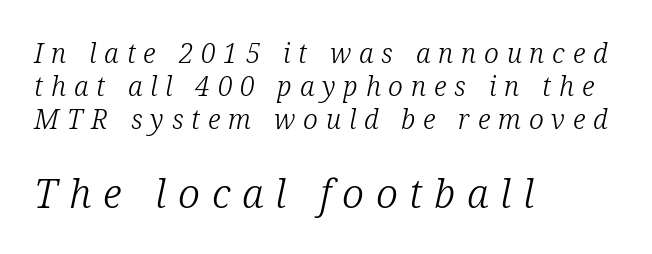
This rendering features lettering with no underline. These two chunks differ in scale, with the bottom chunk taking the larger measure. The letters are spread apart with noticeably loose tracking. The letters are slanted; this is an italic face. Examine the stroke ends and you'll spot serifs.
